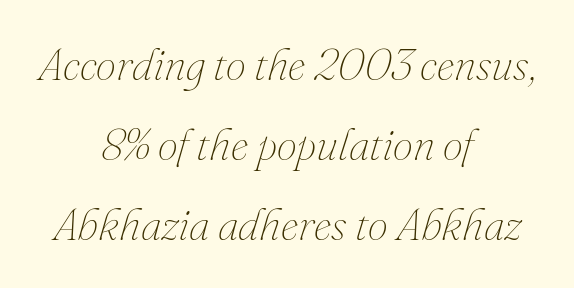
{"italic": "yes", "lean": "right", "slant_degrees": 16, "bold": "no", "weight": "thin", "width": "normal", "stroke_contrast": "medium", "x_height": "small", "monospaced": "no", "underline": "no", "align": "center", "line_spacing_ratio": 1.78, "letter_spacing": "normal", "letter_spacing_em": 0.0, "glyph_px": 45}
